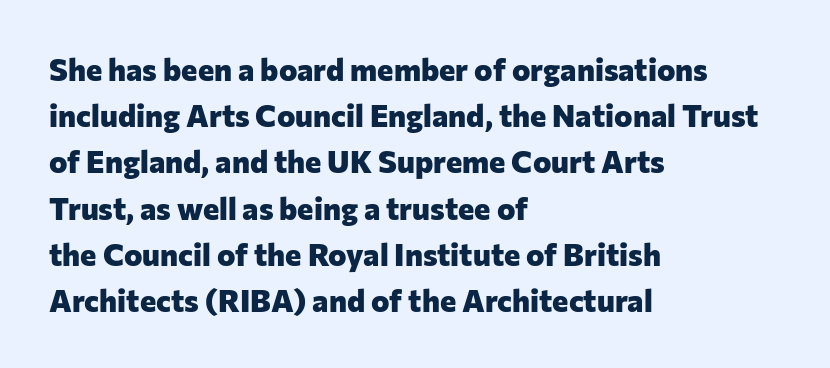
Q: Is the text bold? A: Yes.
Q: Is the text italic (slanted)? A: No, it is upright.
Q: Is the typeface a serif or a sans-serif typeface? A: Sans-serif.
Q: Is the text underlined? A: No.
Q: How is the paragraph aligned? A: Left-aligned.
Q: Is the spacing between letters normal or unusually wide? A: Normal.
Q: Is the spacing between lines tight, normal or loose? A: Normal.
Q: Width (condensed, normal, or wide)? A: Normal.
Q: Stroke contrast? A: Low.
Q: x-height? A: Medium.
Q: Monospaced? A: No.
